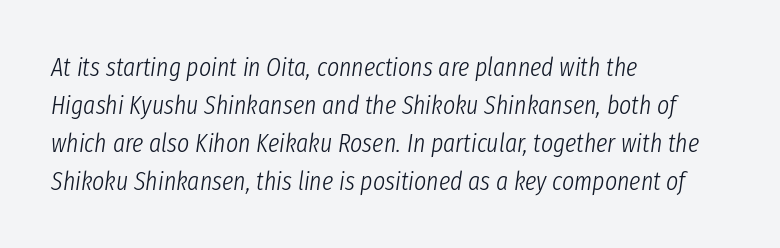
Q: Is the text bold? A: No.
Q: Is the text italic (slanted)? A: Yes, it leans right by about 8 degrees.
Q: Is the text underlined? A: No.
Q: How is the paragraph aligned? A: Left-aligned.
Q: Is the spacing between letters normal or unusually wide? A: Normal.
Q: Is the spacing between lines tight, normal or loose? A: Normal.
